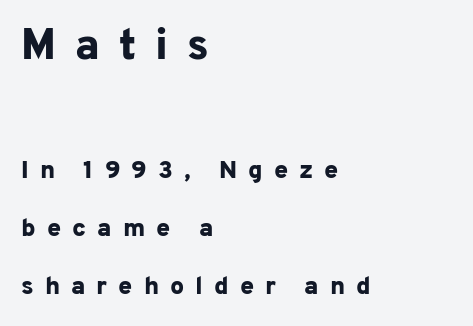
Q: Is the text bold? A: Yes.
Q: Is the text italic (slanted)? A: No, it is upright.
Q: Is the typeface a serif or a sans-serif typeface? A: Sans-serif.
Q: Is the text underlined? A: No.
Q: How is the paragraph aligned? A: Left-aligned.
Q: Is the spacing between letters normal or unusually wide? A: Unusually wide.
Q: Is the spacing between lines tight, normal or loose? A: Loose.
Q: Which block of text is set in a larger size, the first (top) or the second (bottom)? A: The first (top) one.
Q: Width (condensed, normal, or wide)? A: Normal.
Q: Stroke contrast? A: Low.
Q: x-height? A: Medium.
Q: Monospaced? A: No.
